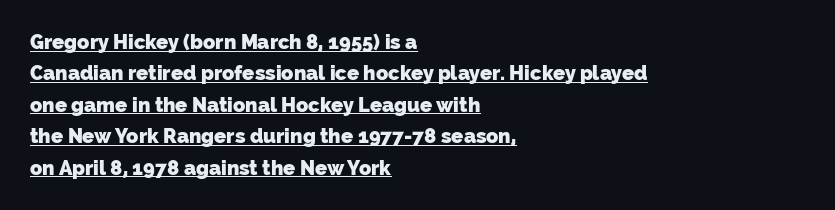
The image shows 20 px bold type; set left-aligned, normal line spacing (1.57x), normal letter spacing, underlined.
